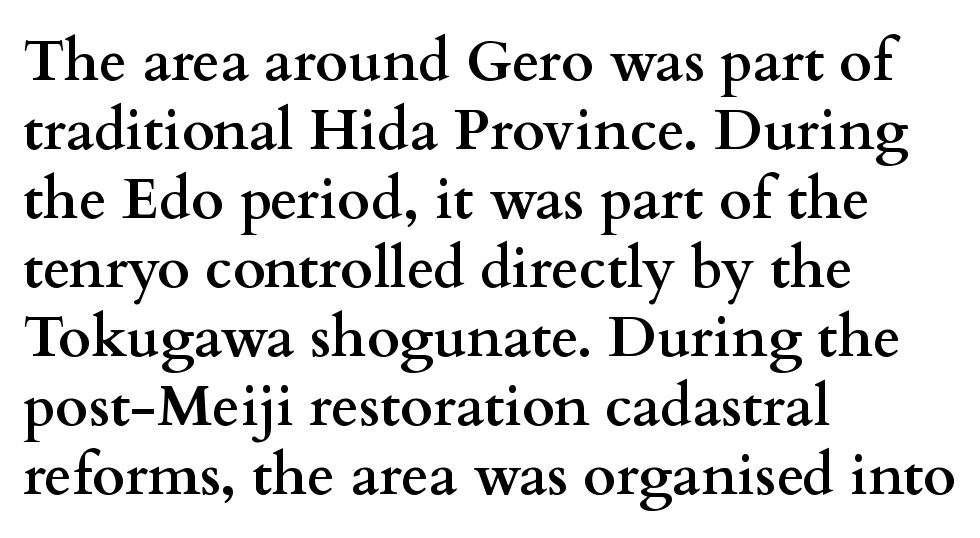
{"serif": "yes", "italic": "no", "bold": "yes", "weight": "semibold", "width": "wide", "stroke_contrast": "medium", "x_height": "small", "monospaced": "no", "underline": "no", "align": "left", "line_spacing_ratio": 1.21, "letter_spacing": "normal", "letter_spacing_em": 0.0, "glyph_px": 57}
